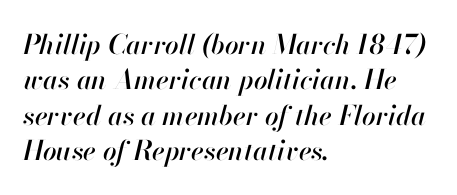
{"italic": "yes", "lean": "right", "slant_degrees": 13, "underline": "no", "align": "left", "line_spacing": "normal", "line_spacing_ratio": 1.31, "letter_spacing": "normal", "letter_spacing_em": 0.0, "glyph_px": 27}
